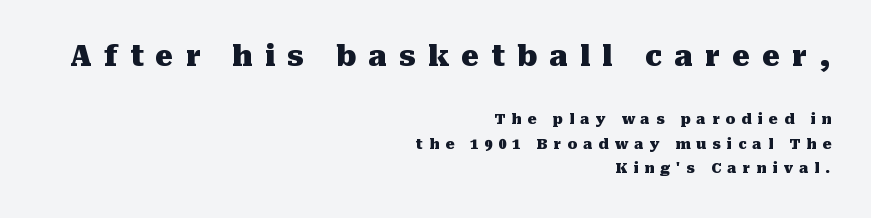
The image shows 28 px heavy serif type, upright; set right-aligned, line spacing 1.75x, unusually wide letter spacing (+0.44 em), not underlined; the first (top) block is 2.0x larger; medium stroke contrast and a medium x-height.
